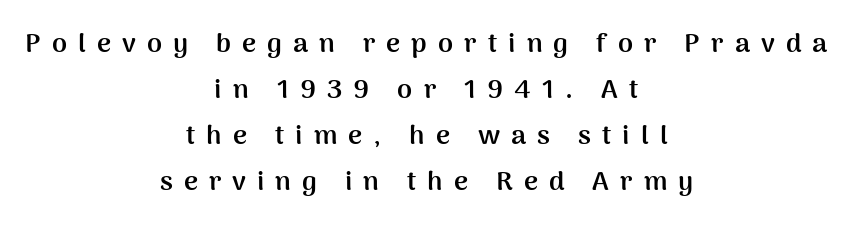
Q: Is the text bold? A: Yes.
Q: Is the text italic (slanted)? A: No, it is upright.
Q: Is the text underlined? A: No.
Q: How is the paragraph aligned? A: Centered.
Q: Is the spacing between letters normal or unusually wide? A: Unusually wide.
Q: Is the spacing between lines tight, normal or loose? A: Normal.
